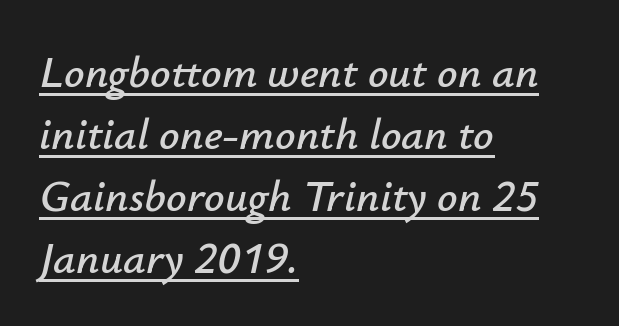
{"italic": "yes", "lean": "right", "slant_degrees": 12, "width": "normal", "stroke_contrast": "low", "x_height": "small", "monospaced": "no", "underline": "yes", "align": "left", "line_spacing": "normal", "line_spacing_ratio": 1.38, "letter_spacing": "normal", "letter_spacing_em": 0.0, "glyph_px": 45}
